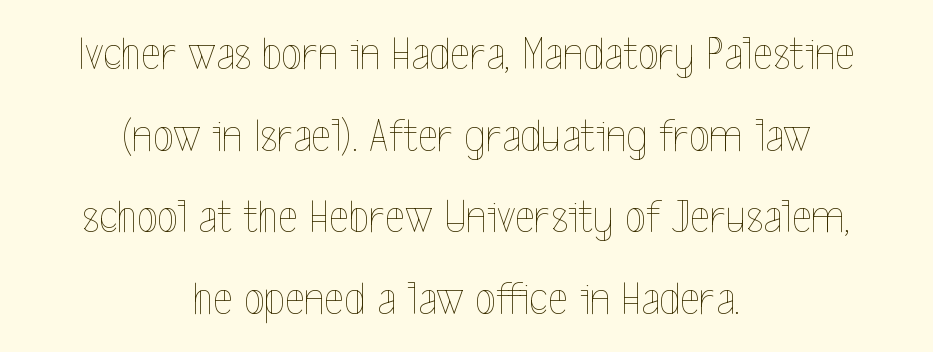
Q: Is the text bold? A: No.
Q: Is the text italic (slanted)? A: No, it is upright.
Q: Is the text underlined? A: No.
Q: How is the paragraph aligned? A: Centered.
Q: Is the spacing between letters normal or unusually wide? A: Normal.
Q: Is the spacing between lines tight, normal or loose? A: Normal.
Q: Width (condensed, normal, or wide)? A: Condensed.
Q: x-height? A: Medium.
Q: Monospaced? A: No.
